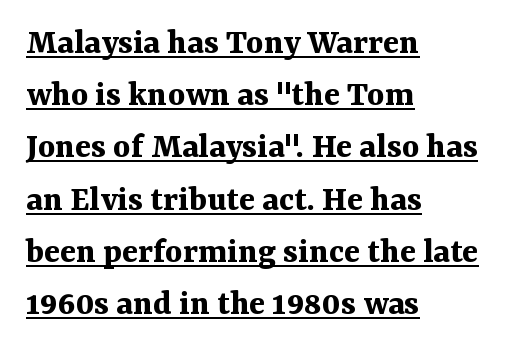
{"serif": "yes", "italic": "no", "bold": "yes", "weight": "bold", "width": "normal", "stroke_contrast": "medium", "x_height": "medium", "monospaced": "no", "underline": "yes", "align": "left", "line_spacing": "normal", "line_spacing_ratio": 1.41, "letter_spacing": "normal", "letter_spacing_em": 0.0, "glyph_px": 37}
